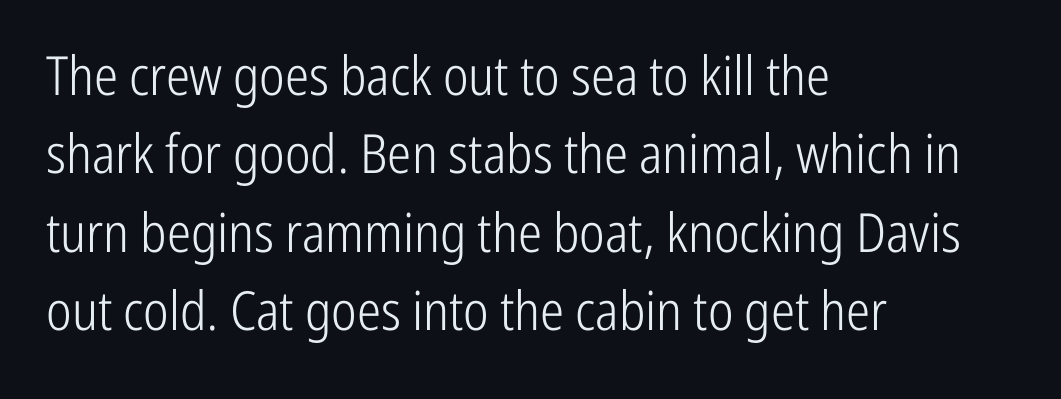
The image shows 54 px light, condensed sans-serif type, upright; set left-aligned, normal line spacing (1.45x), normal letter spacing, not underlined; low stroke contrast and a medium x-height.
